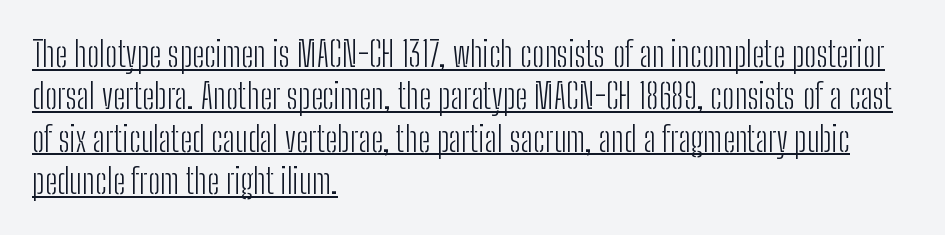
You could call the tracking neutral — neither tight nor loose. Does the lettering tilt? It doesn't — this is upright. Stroke terminals: plain, sans-serif. Do the characters align in a grid? No, the font is proportional. The strokes carry an ordinary text weight at most.
